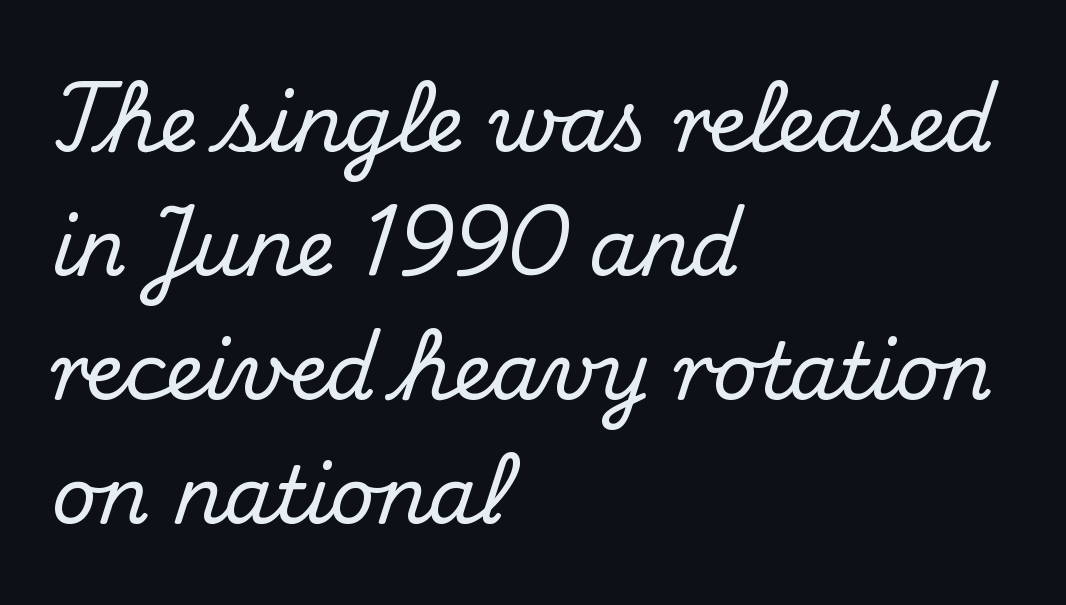
Q: Is the text italic (slanted)? A: Yes.
Q: Is the typeface a serif or a sans-serif typeface? A: Serif.
Q: Is the text underlined? A: No.
Q: How is the paragraph aligned? A: Left-aligned.
Q: Is the spacing between letters normal or unusually wide? A: Normal.
Q: Is the spacing between lines tight, normal or loose? A: Normal.
Q: Width (condensed, normal, or wide)? A: Normal.
Q: Stroke contrast? A: Medium.
Q: x-height? A: Small.
Q: Monospaced? A: No.
